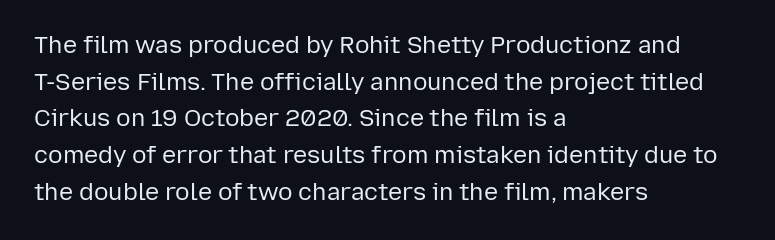
{"italic": "no", "bold": "no", "underline": "no", "align": "left", "line_spacing": "normal", "line_spacing_ratio": 1.53, "letter_spacing": "normal", "letter_spacing_em": 0.0, "glyph_px": 24}
